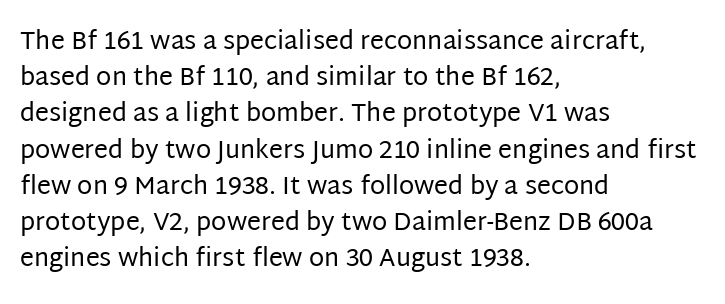
The cut favours lightness, reaching ordinary text weight at its darkest. Left-aligned paragraph, ragged on the right. There is no visible air inserted between adjacent glyphs. Has an underline been added? It has not. Upright lettering throughout. Leading matches the norm, producing a regular column.
